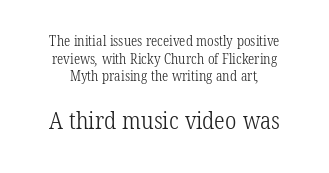
The image shows 24 px text type; set centered, normal line spacing (1.26x), normal letter spacing, not underlined; the second (bottom) block is 1.71x larger.
